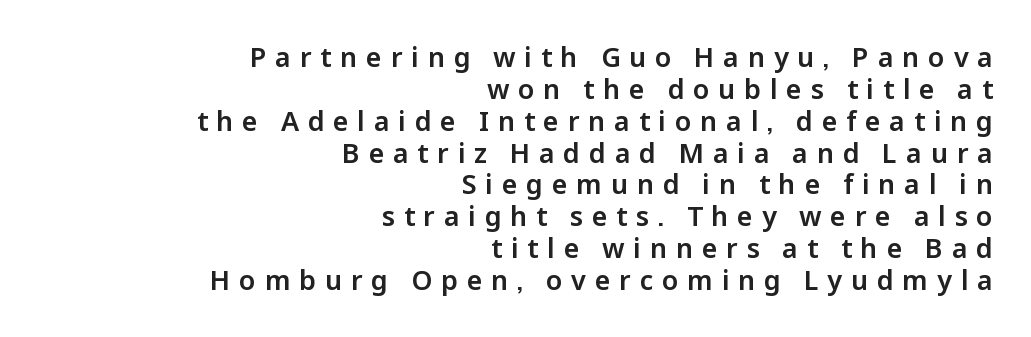
The image shows 27 px text type, upright; set right-aligned, line spacing 1.18x, unusually wide letter spacing (+0.32 em), not underlined.
